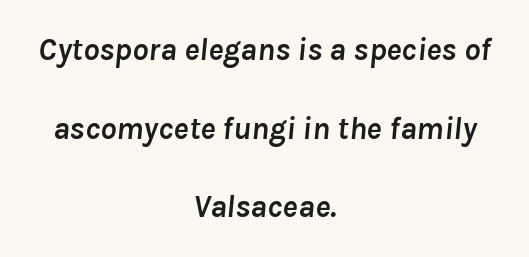
{"italic": "yes", "lean": "right", "slant_degrees": 8, "bold": "yes", "weight": "semibold", "width": "normal", "stroke_contrast": "low", "x_height": "medium", "monospaced": "no", "underline": "no", "align": "center", "line_spacing": "loose", "line_spacing_ratio": 2.46, "letter_spacing": "normal", "letter_spacing_em": 0.0, "glyph_px": 32}
